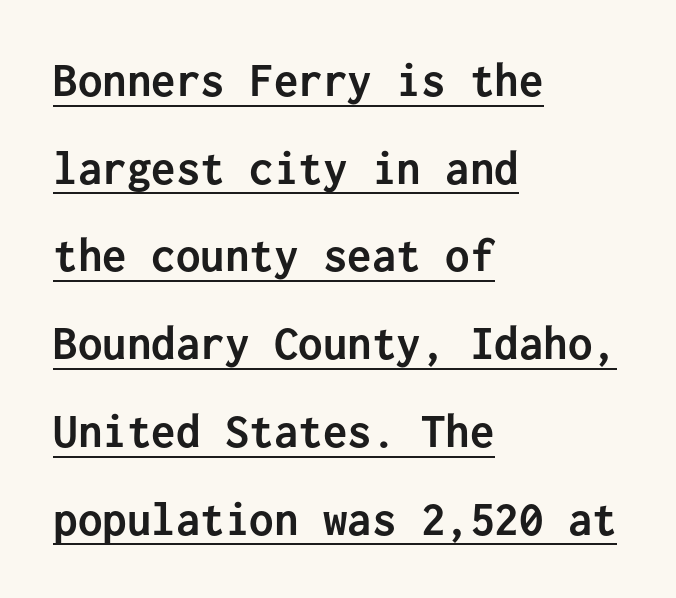
{"serif": "no", "italic": "no", "bold": "yes", "weight": "semibold", "width": "normal", "stroke_contrast": "low", "x_height": "medium", "monospaced": "yes", "underline": "yes", "align": "left", "line_spacing_ratio": 1.79, "letter_spacing": "normal", "letter_spacing_em": 0.0, "glyph_px": 49}
